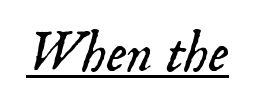
This sample has the flowing, uneven cadence of proportional lettering. Honestly, the letter spacing is just normal — you wouldn't notice it. The strokes are not fattened; the text isn't bold. A rule runs beneath these lines of type. The text carries the slant typical of an italic or oblique font.
